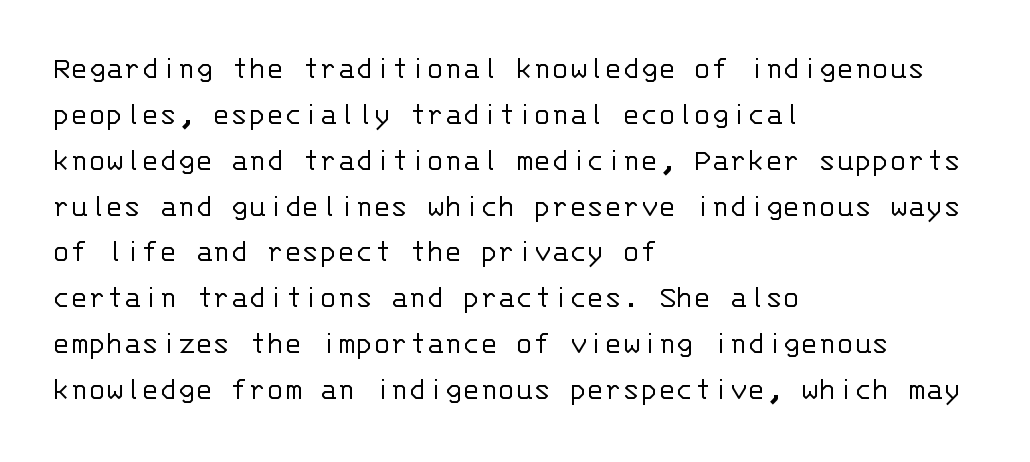
The image shows 33 px light sans-serif type, upright, monospaced; set left-aligned, normal line spacing (1.39x), normal letter spacing, not underlined; low stroke contrast and a large x-height.
